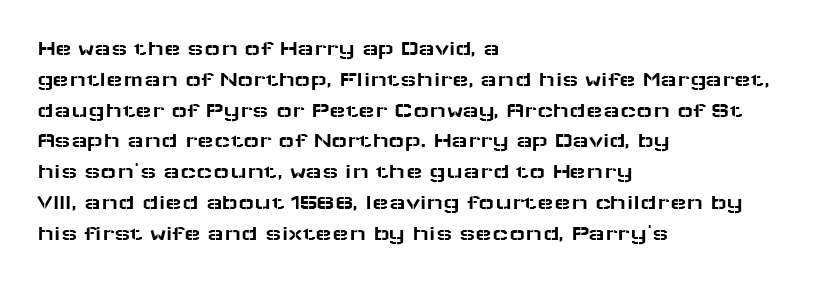
The image shows 22 px text type, upright; set left-aligned, normal line spacing (1.4x), normal letter spacing, not underlined.
